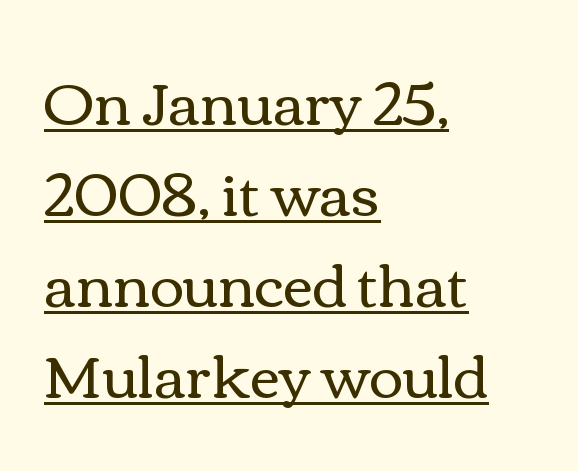
Q: Is the text bold? A: No.
Q: Is the text italic (slanted)? A: No, it is upright.
Q: Is the text underlined? A: Yes.
Q: How is the paragraph aligned? A: Left-aligned.
Q: Is the spacing between letters normal or unusually wide? A: Normal.
Q: Is the spacing between lines tight, normal or loose? A: Normal.
Q: Width (condensed, normal, or wide)? A: Wide.
Q: x-height? A: Medium.
Q: Monospaced? A: No.
